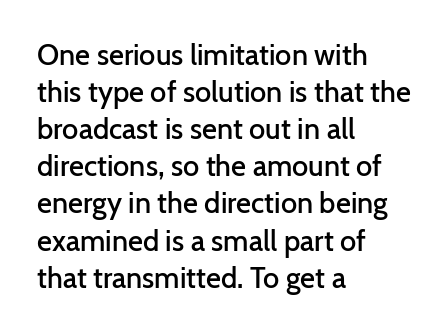
Q: Is the text bold? A: Semi-bold.
Q: Is the text italic (slanted)? A: No, it is upright.
Q: Is the typeface a serif or a sans-serif typeface? A: Sans-serif.
Q: Is the text underlined? A: No.
Q: How is the paragraph aligned? A: Left-aligned.
Q: Is the spacing between letters normal or unusually wide? A: Normal.
Q: Is the spacing between lines tight, normal or loose? A: Normal.
Q: Width (condensed, normal, or wide)? A: Normal.
Q: Stroke contrast? A: Low.
Q: x-height? A: Medium.
Q: Monospaced? A: No.
